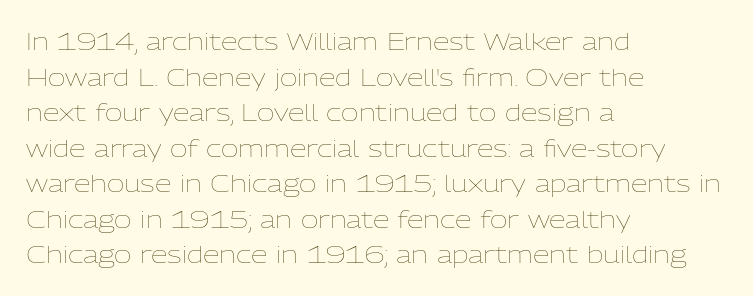
The image shows 24 px text type, upright; set left-aligned, normal line spacing (1.48x), normal letter spacing, not underlined.
